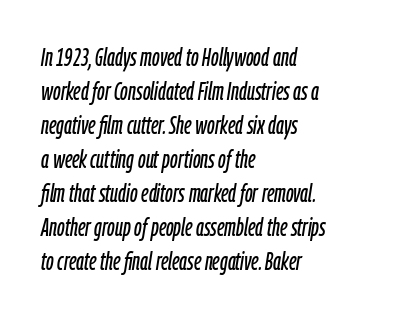
The image shows 25 px text type, italic (leaning right); set left-aligned, normal line spacing (1.36x), normal letter spacing, not underlined.
